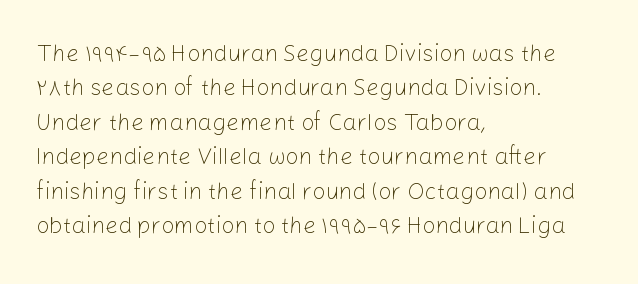
Observe the ordinary spacing: letters are neighbours, not strangers. Only glyphs here, with clear space below each row. Honestly, the row spacing looks completely unremarkable. No letter is thick-stroked: the sample isn't bold.
